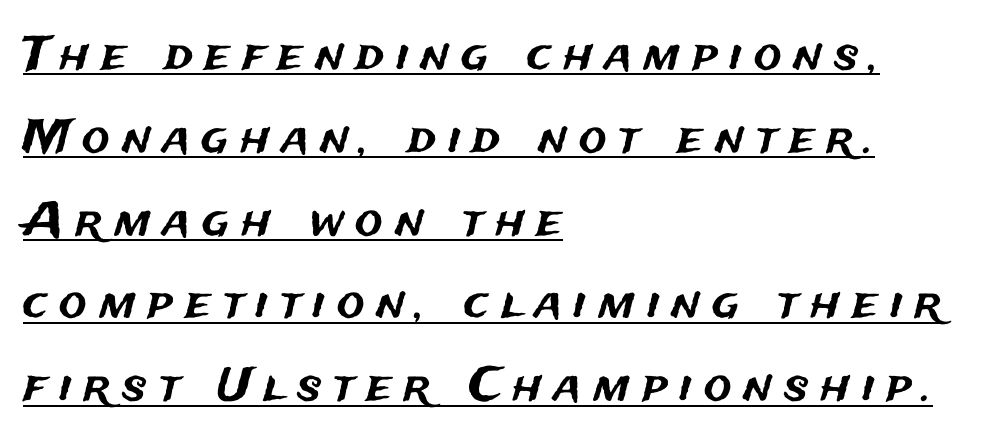
{"serif": "no", "width": "normal", "stroke_contrast": "medium", "x_height": "medium", "monospaced": "no", "underline": "yes", "align": "left", "line_spacing_ratio": 1.8, "letter_spacing": "wide", "letter_spacing_em": 0.26, "glyph_px": 46}
